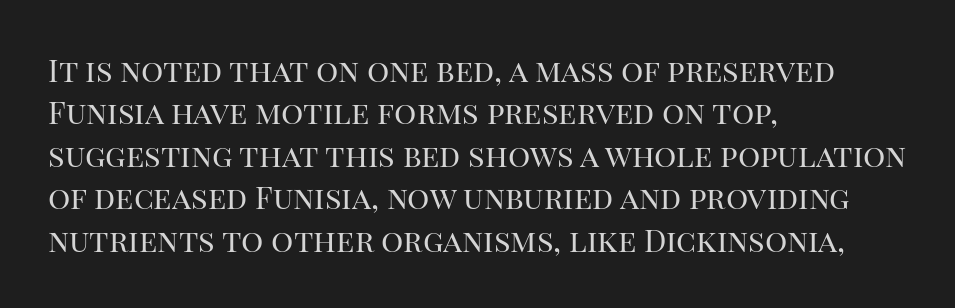
Q: Is the text bold? A: No.
Q: Is the text italic (slanted)? A: No, it is upright.
Q: Is the typeface a serif or a sans-serif typeface? A: Serif.
Q: Is the text underlined? A: No.
Q: How is the paragraph aligned? A: Left-aligned.
Q: Is the spacing between letters normal or unusually wide? A: Normal.
Q: Is the spacing between lines tight, normal or loose? A: Normal.
Q: Width (condensed, normal, or wide)? A: Normal.
Q: Stroke contrast? A: High.
Q: x-height? A: Large.
Q: Monospaced? A: No.
